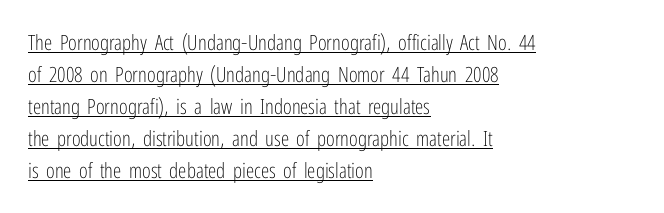
Each new line begins a customary step beneath the previous one. Weight: regular or lighter. The axis of the letterforms is exactly vertical. The text block is weighted toward the left margin, trailing off unevenly rightward. Does a line run under the words? Yes, clearly.
